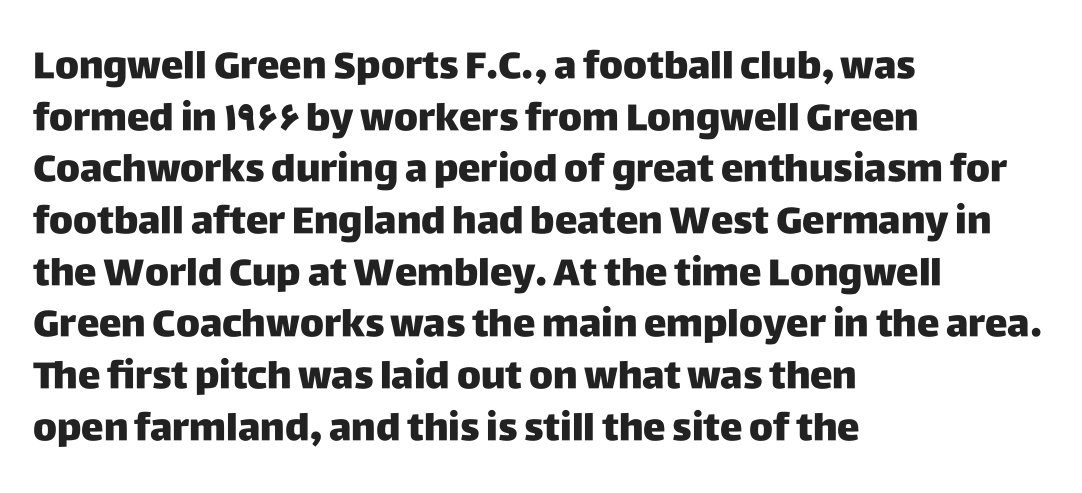
{"serif": "no", "italic": "no", "width": "normal", "stroke_contrast": "low", "x_height": "large", "monospaced": "no", "underline": "no", "align": "left", "line_spacing": "normal", "line_spacing_ratio": 1.36, "letter_spacing": "normal", "letter_spacing_em": 0.0, "glyph_px": 38}
